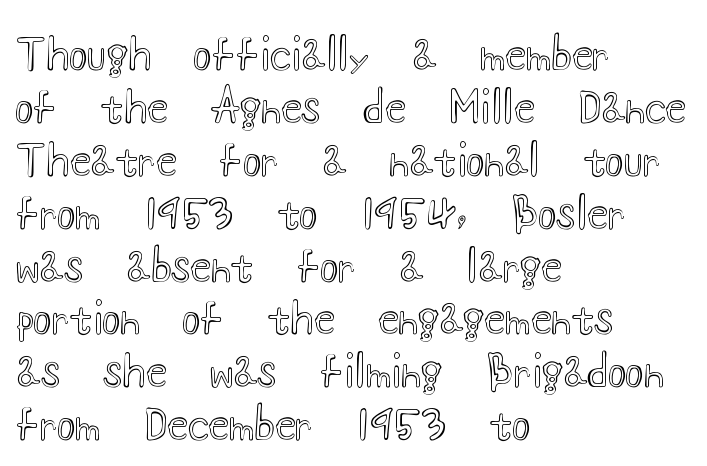
Each row of text sits above clean, open space. A roman cut, with each character standing at attention. One-word summary of the alignment: left. Looks like regular typesetting: each glyph gets only the width it needs. Compared with typical body copy, the letter spacing here is the same.
